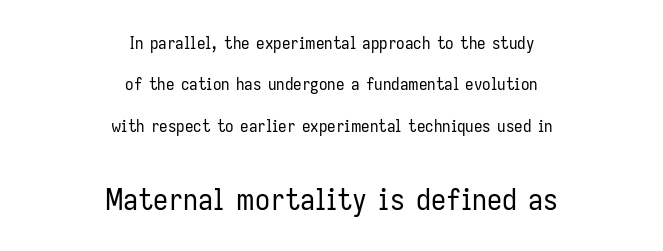
Q: Is the text bold? A: No.
Q: Is the text italic (slanted)? A: No, it is upright.
Q: Is the typeface a serif or a sans-serif typeface? A: Sans-serif.
Q: Is the text underlined? A: No.
Q: How is the paragraph aligned? A: Centered.
Q: Is the spacing between letters normal or unusually wide? A: Normal.
Q: Is the spacing between lines tight, normal or loose? A: Loose.
Q: Which block of text is set in a larger size, the first (top) or the second (bottom)? A: The second (bottom) one.
Q: Width (condensed, normal, or wide)? A: Condensed.
Q: Stroke contrast? A: Low.
Q: x-height? A: Medium.
Q: Monospaced? A: No.
